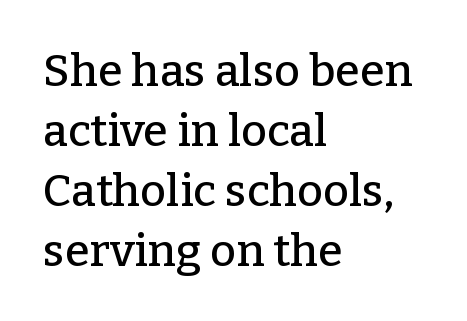
Q: Is the text italic (slanted)? A: No, it is upright.
Q: Is the typeface a serif or a sans-serif typeface? A: Serif.
Q: Is the text underlined? A: No.
Q: How is the paragraph aligned? A: Left-aligned.
Q: Is the spacing between letters normal or unusually wide? A: Normal.
Q: Is the spacing between lines tight, normal or loose? A: Normal.
Q: Width (condensed, normal, or wide)? A: Normal.
Q: Stroke contrast? A: Low.
Q: x-height? A: Medium.
Q: Monospaced? A: No.
